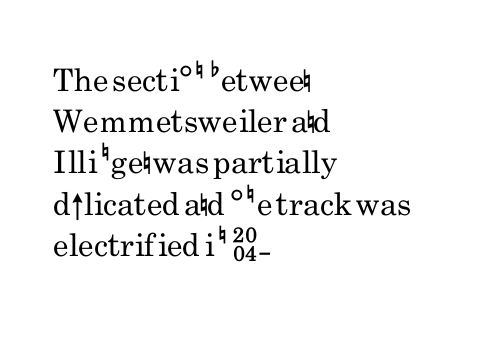
{"serif": "no", "italic": "no", "bold": "no", "weight": "regular", "width": "condensed", "stroke_contrast": "low", "x_height": "small", "monospaced": "no", "underline": "no", "align": "left", "line_spacing": "normal", "line_spacing_ratio": 1.33, "letter_spacing": "normal", "letter_spacing_em": 0.0, "glyph_px": 31}
